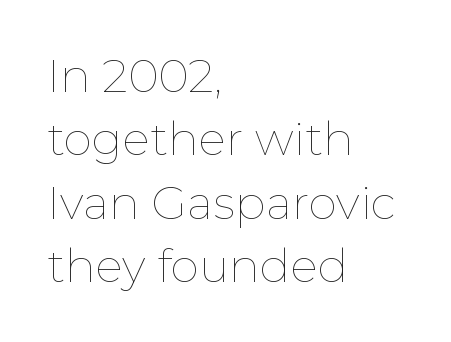
The image shows 46 px thin type, upright; set left-aligned, normal line spacing (1.38x), normal letter spacing, not underlined; low stroke contrast and a medium x-height.
